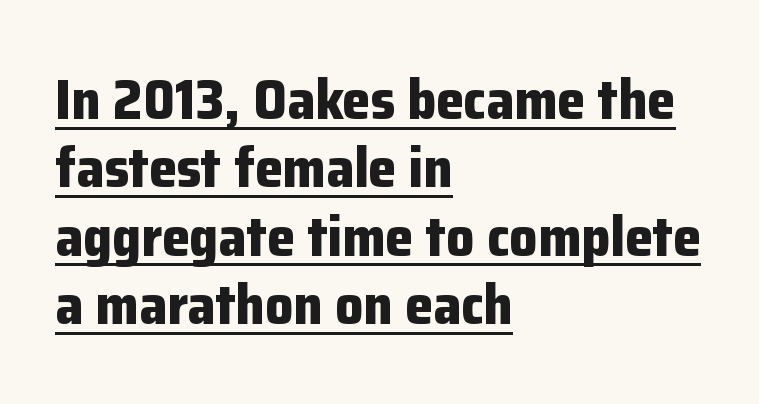
{"serif": "no", "italic": "no", "bold": "yes", "weight": "bold", "width": "normal", "stroke_contrast": "low", "x_height": "medium", "monospaced": "no", "underline": "yes", "align": "left", "line_spacing_ratio": 1.22, "letter_spacing": "normal", "letter_spacing_em": 0.0, "glyph_px": 56}
